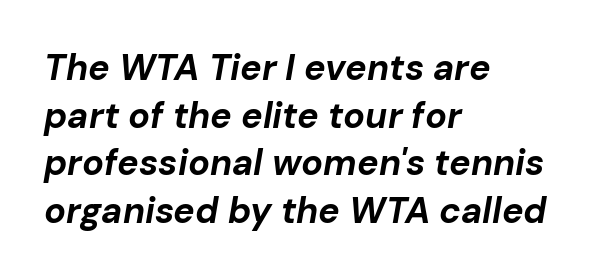
The image shows 36 px bold type, italic (leaning right); set left-aligned, normal line spacing (1.32x), normal letter spacing, not underlined; low stroke contrast and a medium x-height.
